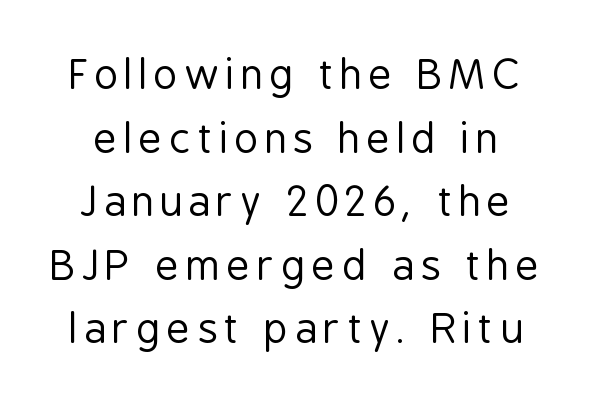
Q: Is the text bold? A: No.
Q: Is the text italic (slanted)? A: No, it is upright.
Q: Is the typeface a serif or a sans-serif typeface? A: Sans-serif.
Q: Is the text underlined? A: No.
Q: Is the spacing between lines tight, normal or loose? A: Normal.
Q: Width (condensed, normal, or wide)? A: Condensed.
Q: Stroke contrast? A: Low.
Q: x-height? A: Medium.
Q: Monospaced? A: No.
